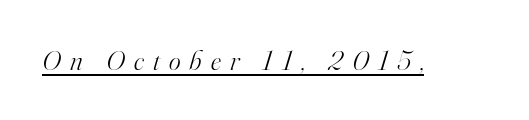
Quick note: italic. Caption: lettering with a line underneath. You could only call the tracking loose — the letters float apart. A typesetter would call this proportional, since set widths differ per character. Stroke terminals: seriffed.
